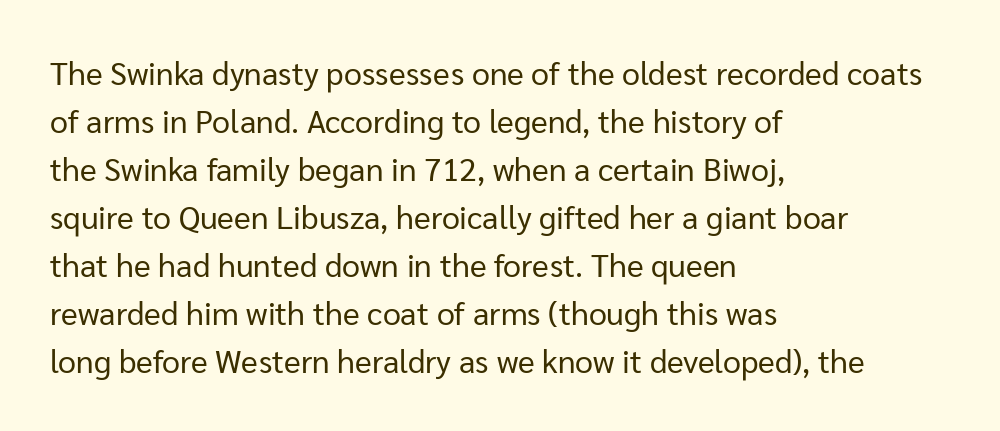
Each letter keeps its own natural width here, so spacing adapts to shape. Italic? Not at all — the glyphs are vertical. Regular leading. No extra ink here — the face is not bold. The compositor pushed each line to the left boundary.
